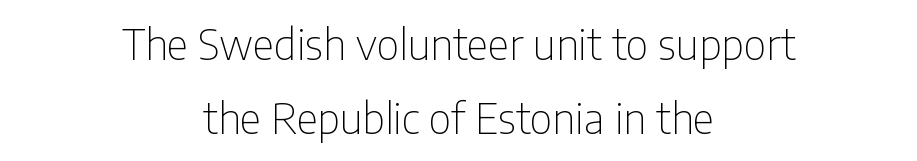
Bare-footed words on every line. Spacing between characters is what you'd get straight out of the box. Nothing sits at the stroke ends, so this counts as sans-serif. Proportional: the letters do not fall into vertical columns. These lines stack symmetrically, like a column narrowing and widening about its center.
